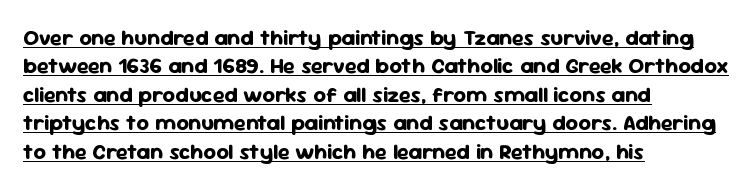
{"italic": "no", "bold": "yes", "underline": "yes", "align": "left", "line_spacing": "normal", "line_spacing_ratio": 1.29, "letter_spacing": "normal", "letter_spacing_em": 0.0, "glyph_px": 22}
